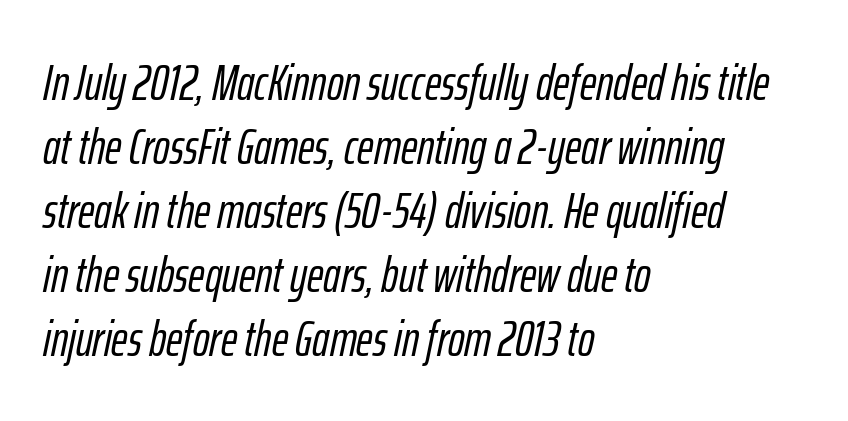
{"italic": "yes", "lean": "right", "slant_degrees": 12, "width": "condensed", "stroke_contrast": "low", "x_height": "medium", "monospaced": "no", "underline": "no", "align": "left", "line_spacing": "normal", "line_spacing_ratio": 1.28, "letter_spacing": "normal", "letter_spacing_em": 0.0, "glyph_px": 50}
